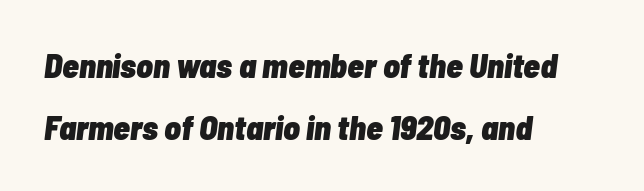
The image shows 34 px heavy, condensed type, italic (leaning right); set left-aligned, line spacing 1.82x, normal letter spacing, not underlined; low stroke contrast and a medium x-height.
